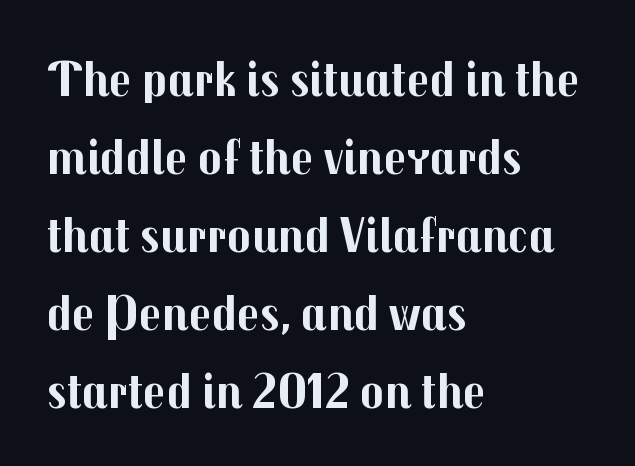
{"serif": "no", "italic": "no", "bold": "yes", "weight": "bold", "width": "normal", "stroke_contrast": "medium", "x_height": "medium", "monospaced": "no", "underline": "no", "align": "left", "line_spacing": "normal", "line_spacing_ratio": 1.56, "letter_spacing": "normal", "letter_spacing_em": 0.0, "glyph_px": 50}
